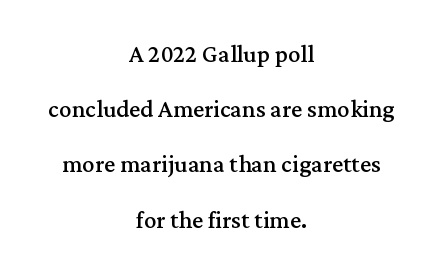
The image shows 31 px regular-weight serif type, upright; set centered, line spacing 1.78x, normal letter spacing, not underlined; medium stroke contrast and a medium x-height.
